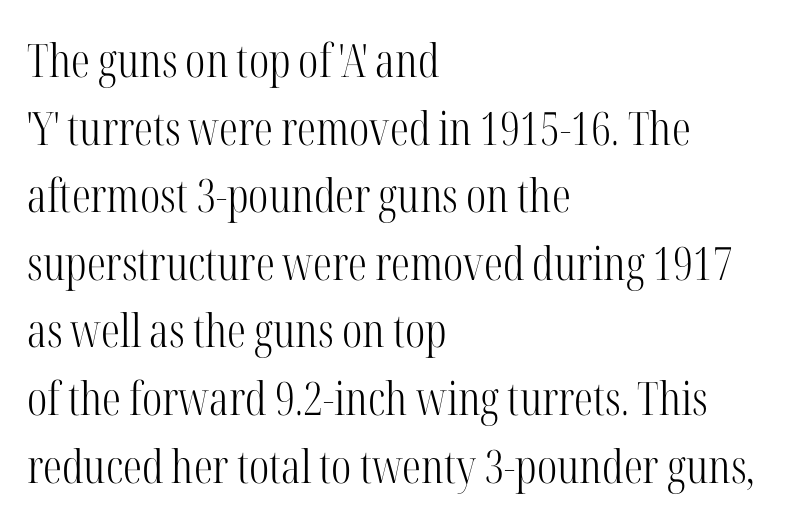
The image shows 46 px light, condensed serif type, upright; set left-aligned, normal line spacing (1.47x), normal letter spacing, not underlined; high stroke contrast and a medium x-height.
